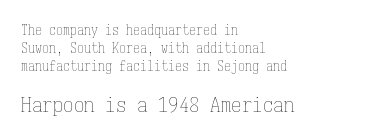
Q: Is the text bold? A: No.
Q: Is the text italic (slanted)? A: No, it is upright.
Q: Is the text underlined? A: No.
Q: How is the paragraph aligned? A: Left-aligned.
Q: Is the spacing between letters normal or unusually wide? A: Normal.
Q: Is the spacing between lines tight, normal or loose? A: Normal.
Q: Which block of text is set in a larger size, the first (top) or the second (bottom)? A: The second (bottom) one.
